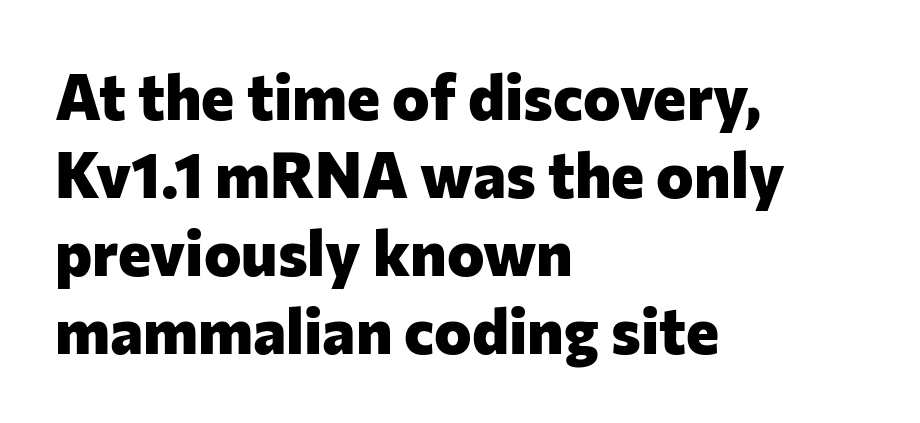
The image shows 63 px heavy sans-serif type, upright; set left-aligned, line spacing 1.24x, normal letter spacing, not underlined; low stroke contrast and a medium x-height.
